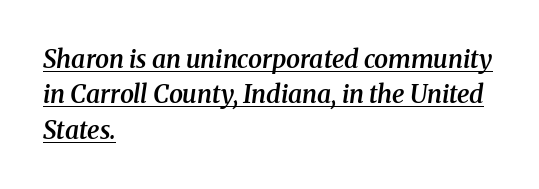
{"italic": "yes", "lean": "right", "slant_degrees": 8, "bold": "semi", "underline": "yes", "align": "left", "line_spacing": "normal", "line_spacing_ratio": 1.42, "letter_spacing": "normal", "letter_spacing_em": 0.0, "glyph_px": 25}
